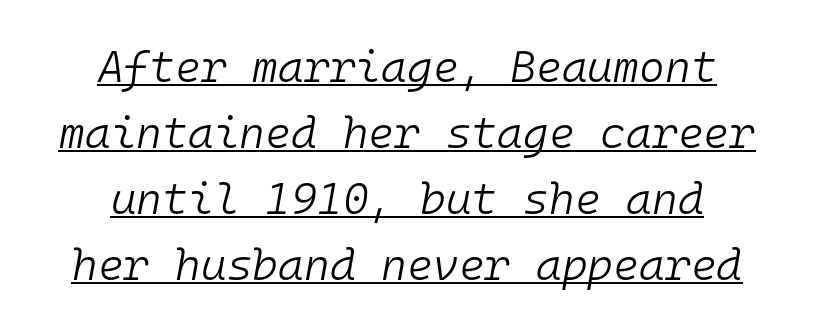
{"italic": "yes", "lean": "right", "slant_degrees": 10, "bold": "no", "weight": "light", "width": "normal", "stroke_contrast": "low", "x_height": "medium", "monospaced": "yes", "underline": "yes", "align": "center", "line_spacing": "normal", "line_spacing_ratio": 1.5, "letter_spacing": "normal", "letter_spacing_em": 0.0, "glyph_px": 44}
